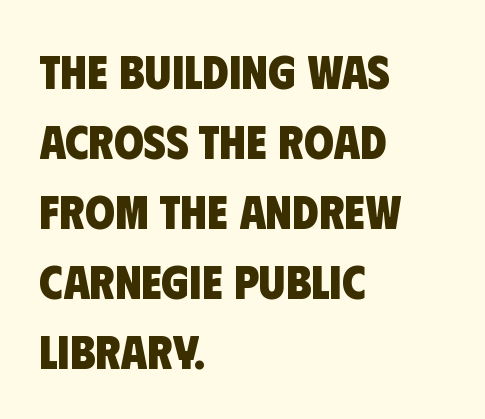
The image shows 48 px heavy, condensed sans-serif type; set left-aligned, normal line spacing (1.46x), normal letter spacing, not underlined; low stroke contrast and a large x-height.
